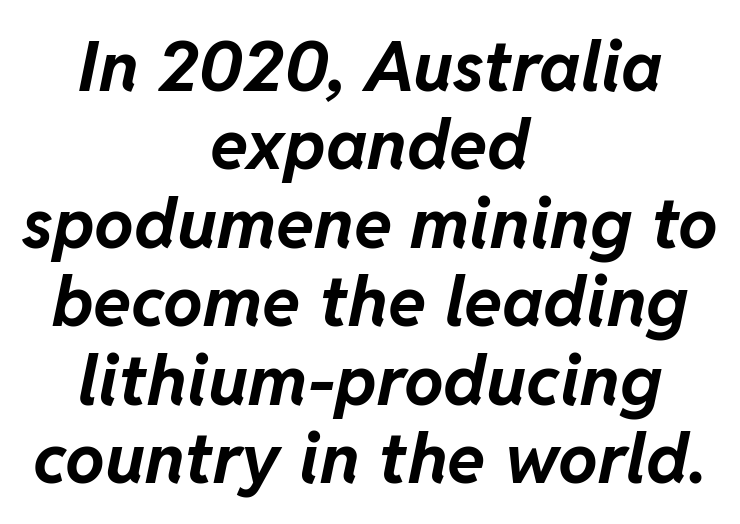
{"italic": "yes", "lean": "right", "slant_degrees": 11, "bold": "yes", "weight": "bold", "width": "normal", "stroke_contrast": "low", "x_height": "medium", "monospaced": "no", "underline": "no", "align": "center", "line_spacing": "tight", "line_spacing_ratio": 1.12, "letter_spacing": "normal", "letter_spacing_em": 0.0, "glyph_px": 70}
